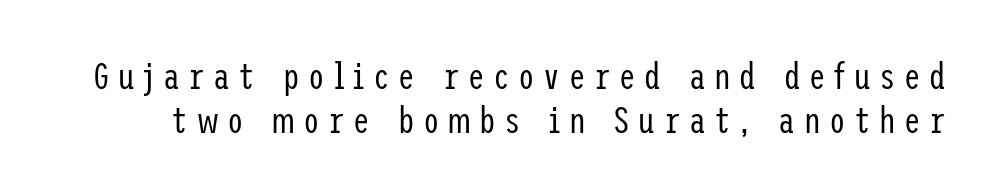
The image shows 37 px regular-weight, condensed sans-serif type, upright; set line spacing 1.18x, unusually wide letter spacing (+0.23 em), not underlined; low stroke contrast and a medium x-height.
